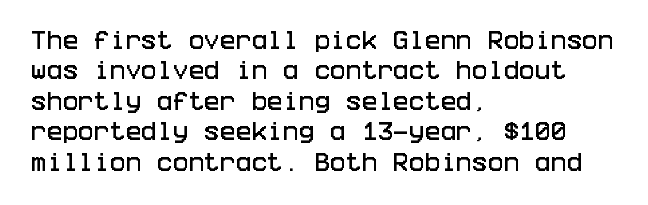
Q: Is the text italic (slanted)? A: No, it is upright.
Q: Is the text underlined? A: No.
Q: How is the paragraph aligned? A: Left-aligned.
Q: Is the spacing between letters normal or unusually wide? A: Normal.
Q: Is the spacing between lines tight, normal or loose? A: Normal.
